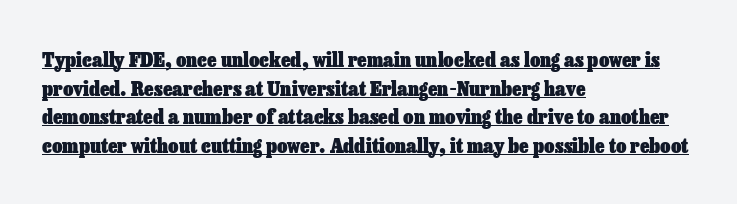
{"italic": "no", "bold": "yes", "underline": "yes", "align": "left", "line_spacing": "normal", "line_spacing_ratio": 1.43, "letter_spacing": "normal", "letter_spacing_em": 0.0, "glyph_px": 20}
